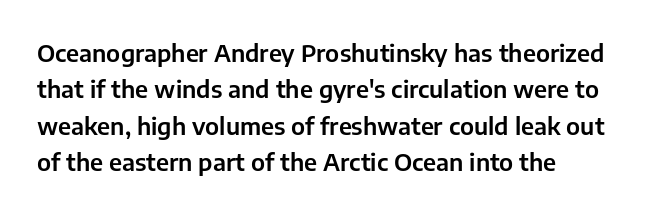
Q: Is the text italic (slanted)? A: No, it is upright.
Q: Is the text underlined? A: No.
Q: How is the paragraph aligned? A: Left-aligned.
Q: Is the spacing between letters normal or unusually wide? A: Normal.
Q: Is the spacing between lines tight, normal or loose? A: Normal.
